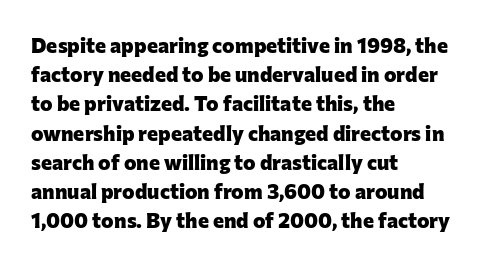
{"italic": "no", "bold": "yes", "underline": "no", "align": "left", "line_spacing": "normal", "line_spacing_ratio": 1.39, "letter_spacing": "normal", "letter_spacing_em": 0.0, "glyph_px": 21}
